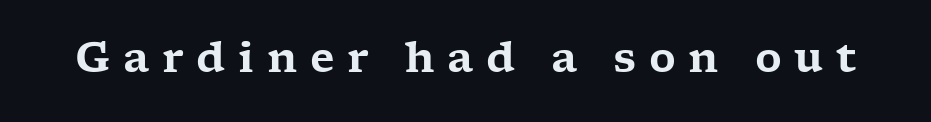
Varying glyph widths throughout — classic text-font behaviour. How are the letters spaced? Widely, with obvious added tracking. Plain, unruled lines of type. Ascenders rise straight up at ninety degrees. Small tapered or slab feet sit at the stroke ends, so this counts as serif.
